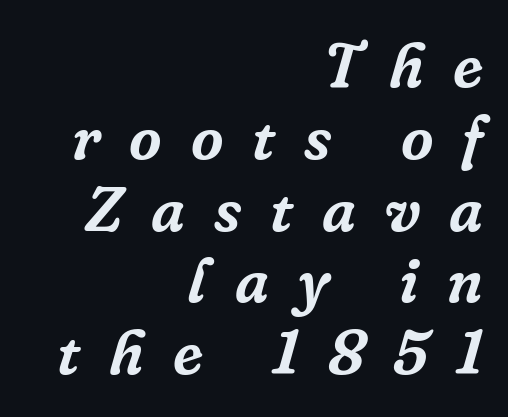
The image shows 63 px serif type, italic (leaning right); set right-aligned, tight line spacing (1.14x), unusually wide letter spacing (+0.46 em), not underlined; low stroke contrast and a medium x-height.
